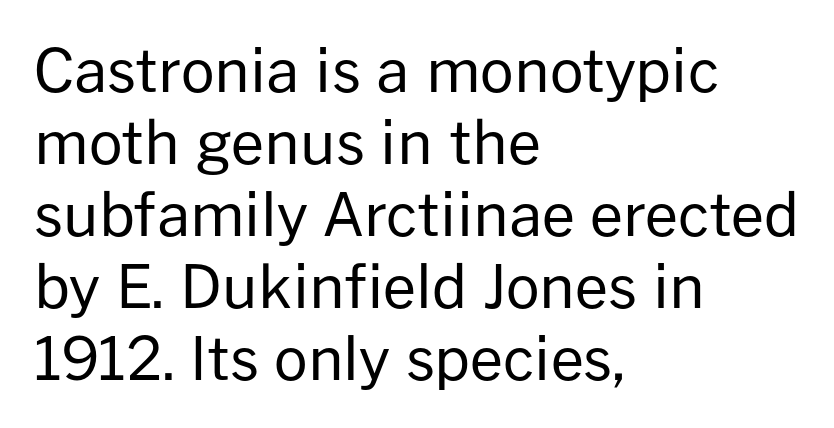
{"serif": "no", "italic": "no", "bold": "no", "weight": "regular", "width": "normal", "stroke_contrast": "low", "x_height": "medium", "monospaced": "no", "underline": "no", "align": "left", "line_spacing_ratio": 1.22, "letter_spacing": "normal", "letter_spacing_em": 0.0, "glyph_px": 59}
